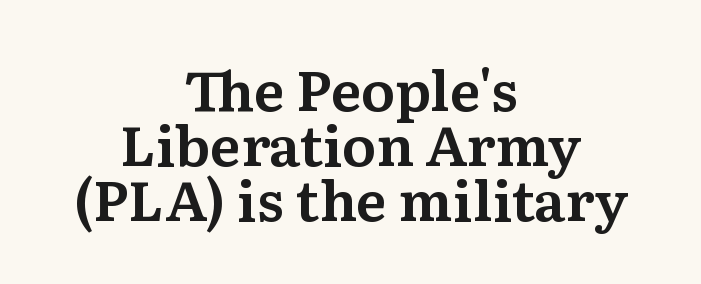
The image shows 56 px serif type, upright; set centered, tight line spacing (0.98x), normal letter spacing, not underlined; medium stroke contrast and a medium x-height.
